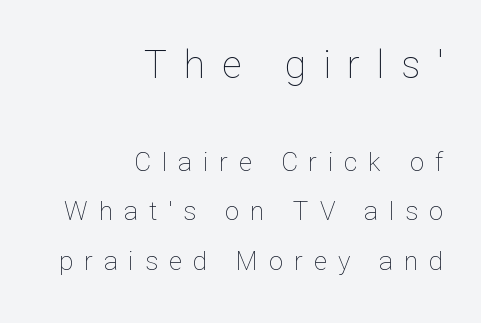
Q: Is the text bold? A: No.
Q: Is the text italic (slanted)? A: No, it is upright.
Q: Is the text underlined? A: No.
Q: How is the paragraph aligned? A: Right-aligned.
Q: Is the spacing between letters normal or unusually wide? A: Unusually wide.
Q: Is the spacing between lines tight, normal or loose? A: Loose.
Q: Which block of text is set in a larger size, the first (top) or the second (bottom)? A: The first (top) one.
Q: Width (condensed, normal, or wide)? A: Normal.
Q: Stroke contrast? A: Low.
Q: x-height? A: Medium.
Q: Monospaced? A: No.
